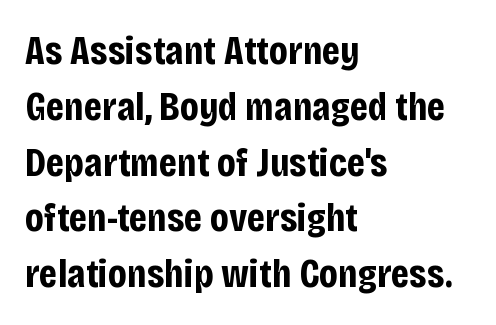
Q: Is the text bold? A: Yes.
Q: Is the text italic (slanted)? A: No, it is upright.
Q: Is the typeface a serif or a sans-serif typeface? A: Sans-serif.
Q: Is the text underlined? A: No.
Q: How is the paragraph aligned? A: Left-aligned.
Q: Is the spacing between letters normal or unusually wide? A: Normal.
Q: Is the spacing between lines tight, normal or loose? A: Normal.
Q: Width (condensed, normal, or wide)? A: Condensed.
Q: Stroke contrast? A: Low.
Q: x-height? A: Large.
Q: Monospaced? A: No.
